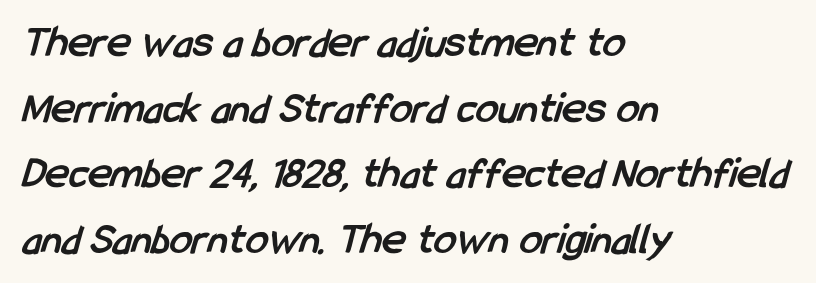
Q: Is the text bold? A: Yes.
Q: Is the typeface a serif or a sans-serif typeface? A: Sans-serif.
Q: Is the text underlined? A: No.
Q: How is the paragraph aligned? A: Left-aligned.
Q: Is the spacing between letters normal or unusually wide? A: Normal.
Q: Is the spacing between lines tight, normal or loose? A: Normal.
Q: Width (condensed, normal, or wide)? A: Condensed.
Q: Stroke contrast? A: Low.
Q: x-height? A: Medium.
Q: Monospaced? A: No.
